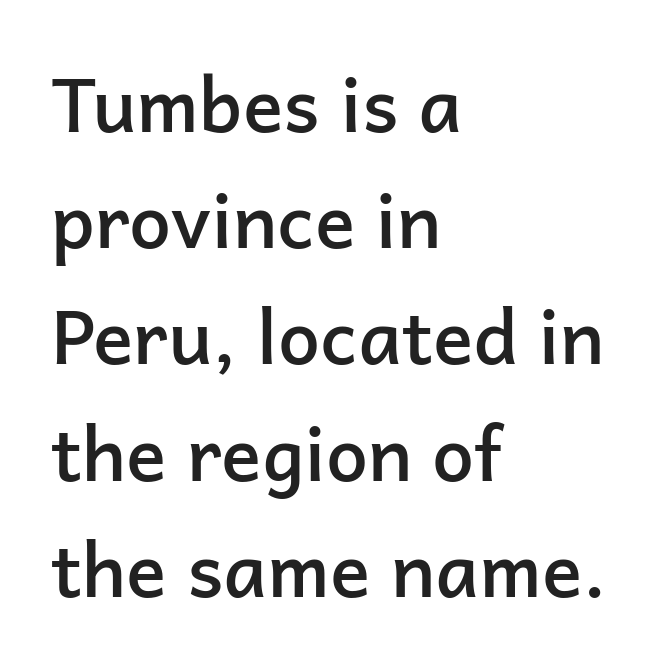
{"serif": "no", "italic": "no", "bold": "semi", "weight": "semibold", "width": "normal", "stroke_contrast": "low", "x_height": "medium", "monospaced": "no", "underline": "no", "align": "left", "line_spacing": "normal", "line_spacing_ratio": 1.55, "letter_spacing": "normal", "letter_spacing_em": 0.0, "glyph_px": 75}
